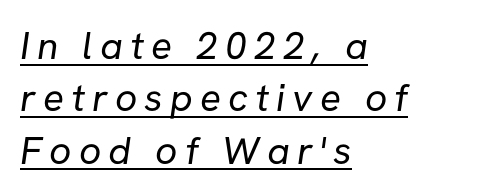
The image shows 39 px regular-weight sans-serif type; set left-aligned, normal line spacing (1.34x), underlined; low stroke contrast and a medium x-height.
